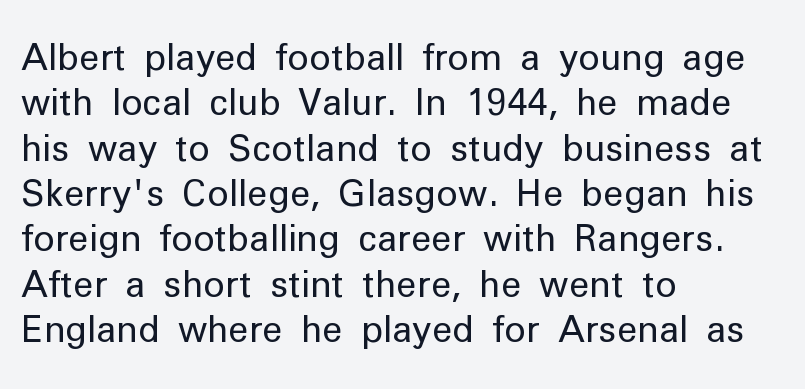
{"serif": "no", "italic": "no", "bold": "no", "weight": "regular", "width": "normal", "stroke_contrast": "low", "x_height": "medium", "monospaced": "no", "underline": "no", "align": "left", "line_spacing": "normal", "line_spacing_ratio": 1.26, "letter_spacing": "normal", "letter_spacing_em": 0.0, "glyph_px": 36}
